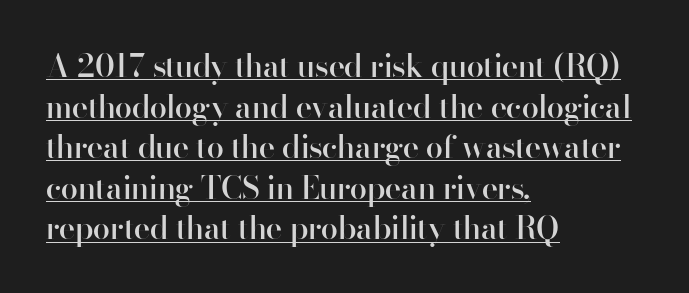
Q: Is the text bold? A: Semi-bold.
Q: Is the text italic (slanted)? A: No, it is upright.
Q: Is the typeface a serif or a sans-serif typeface? A: Sans-serif.
Q: Is the text underlined? A: Yes.
Q: How is the paragraph aligned? A: Left-aligned.
Q: Is the spacing between letters normal or unusually wide? A: Normal.
Q: Is the spacing between lines tight, normal or loose? A: Normal.
Q: Width (condensed, normal, or wide)? A: Normal.
Q: Stroke contrast? A: High.
Q: x-height? A: Small.
Q: Monospaced? A: No.
